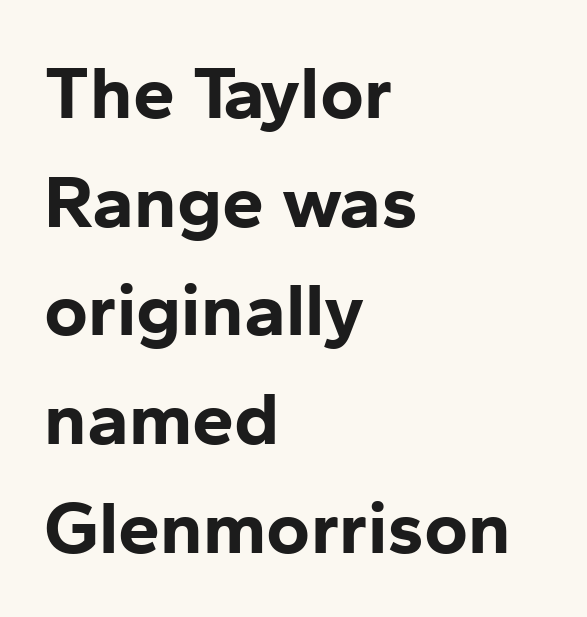
Q: Is the text bold? A: Yes.
Q: Is the text italic (slanted)? A: No, it is upright.
Q: Is the typeface a serif or a sans-serif typeface? A: Sans-serif.
Q: Is the text underlined? A: No.
Q: How is the paragraph aligned? A: Left-aligned.
Q: Is the spacing between letters normal or unusually wide? A: Normal.
Q: Is the spacing between lines tight, normal or loose? A: Normal.
Q: Width (condensed, normal, or wide)? A: Normal.
Q: Stroke contrast? A: Low.
Q: x-height? A: Medium.
Q: Monospaced? A: No.
